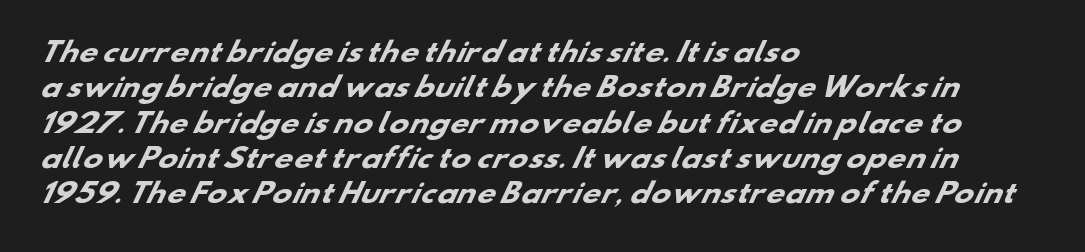
The image shows 26 px bold type; set left-aligned, normal line spacing (1.36x), normal letter spacing, not underlined.
